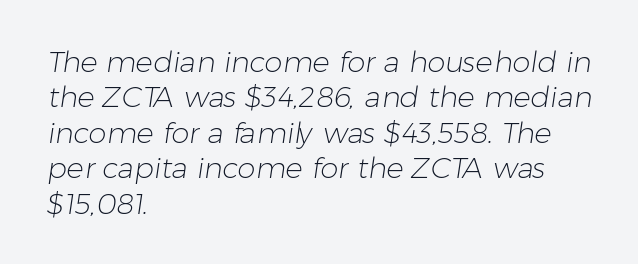
Q: Is the text bold? A: No.
Q: Is the typeface a serif or a sans-serif typeface? A: Sans-serif.
Q: Is the text underlined? A: No.
Q: How is the paragraph aligned? A: Left-aligned.
Q: Is the spacing between letters normal or unusually wide? A: Normal.
Q: Width (condensed, normal, or wide)? A: Normal.
Q: Stroke contrast? A: Low.
Q: x-height? A: Medium.
Q: Monospaced? A: No.
